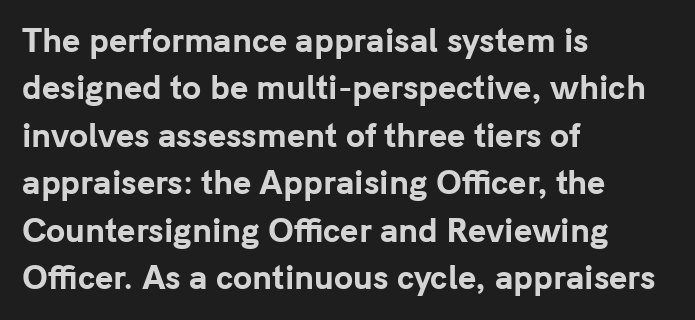
The image shows 31 px bold sans-serif type, upright; set left-aligned, normal line spacing (1.53x), normal letter spacing, not underlined; low stroke contrast and a medium x-height.
